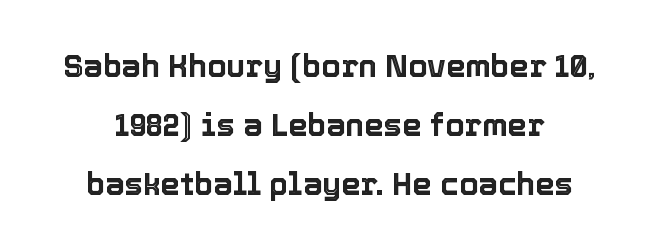
Q: Is the text italic (slanted)? A: No, it is upright.
Q: Is the text underlined? A: No.
Q: Is the spacing between letters normal or unusually wide? A: Normal.
Q: Is the spacing between lines tight, normal or loose? A: Loose.
Q: Width (condensed, normal, or wide)? A: Normal.
Q: x-height? A: Medium.
Q: Monospaced? A: No.
